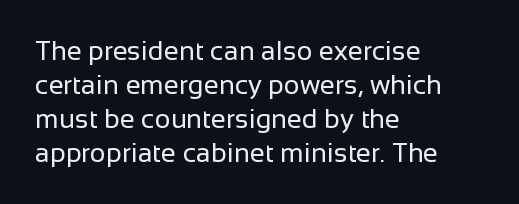
The image shows 27 px text type, upright; set left-aligned, normal line spacing (1.26x), normal letter spacing, not underlined.
